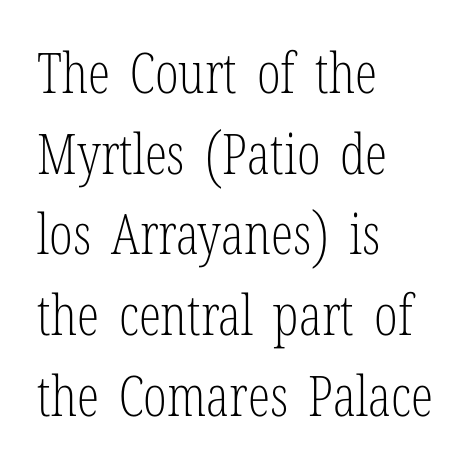
{"serif": "yes", "italic": "no", "bold": "no", "weight": "light", "width": "condensed", "stroke_contrast": "low", "x_height": "medium", "monospaced": "no", "underline": "no", "align": "left", "line_spacing": "normal", "line_spacing_ratio": 1.44, "letter_spacing": "normal", "letter_spacing_em": 0.0, "glyph_px": 56}
